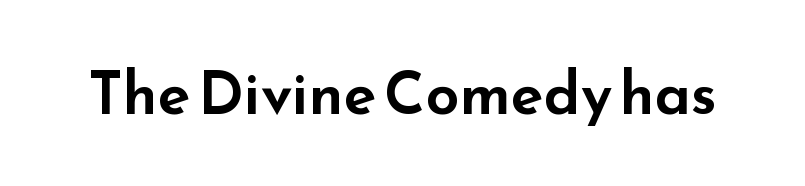
The image shows 60 px wide sans-serif type, upright; set normal letter spacing, not underlined; low stroke contrast and a small x-height.
